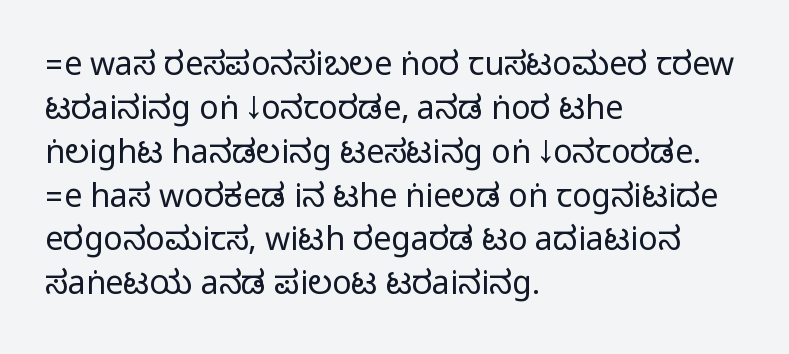
{"serif": "no", "italic": "no", "width": "condensed", "stroke_contrast": "medium", "monospaced": "no", "underline": "no", "align": "left", "line_spacing": "normal", "line_spacing_ratio": 1.37, "letter_spacing": "normal", "letter_spacing_em": 0.0, "glyph_px": 32}
